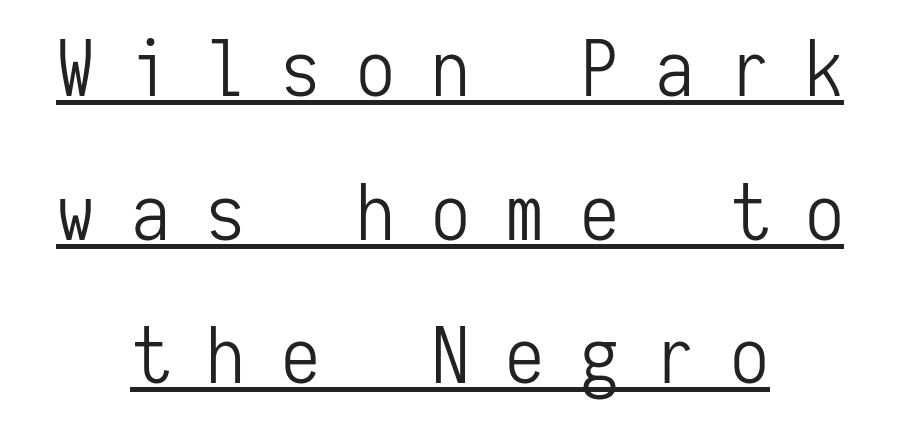
Q: Is the text bold? A: No.
Q: Is the text italic (slanted)? A: No, it is upright.
Q: Is the typeface a serif or a sans-serif typeface? A: Sans-serif.
Q: Is the text underlined? A: Yes.
Q: How is the paragraph aligned? A: Centered.
Q: Is the spacing between letters normal or unusually wide? A: Unusually wide.
Q: Width (condensed, normal, or wide)? A: Condensed.
Q: Stroke contrast? A: Low.
Q: x-height? A: Medium.
Q: Monospaced? A: Yes.
